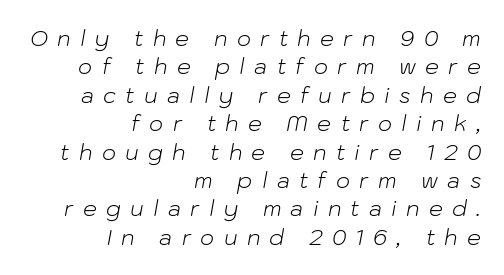
The image shows 22 px text type, italic (leaning right); set right-aligned, normal line spacing (1.29x), unusually wide letter spacing (+0.42 em), not underlined.
